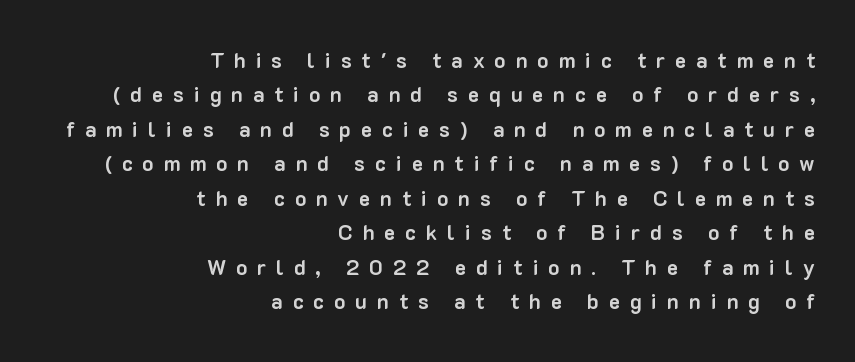
{"italic": "no", "bold": "yes", "underline": "no", "align": "right", "line_spacing": "normal", "line_spacing_ratio": 1.64, "letter_spacing": "wide", "letter_spacing_em": 0.47, "glyph_px": 21}
